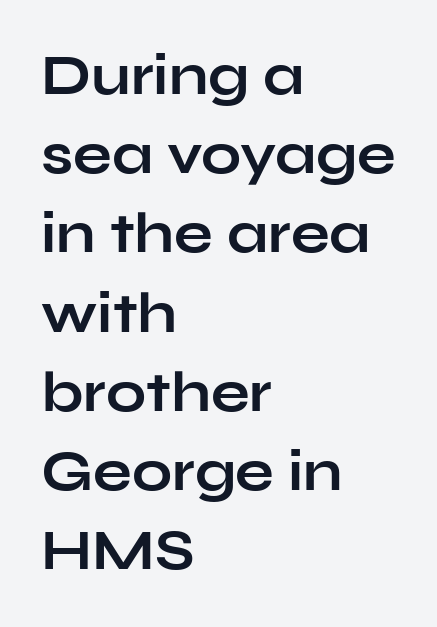
Type style note: lacks serifs. Nobody drew a line under any word here. Each letter keeps its own natural width here, so spacing adapts to shape. What weight is shown? A full bold with thick strokes.
